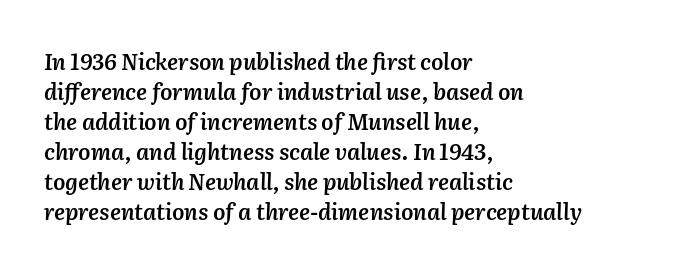
The image shows 22 px text type, italic (leaning right); set left-aligned, normal line spacing (1.36x), normal letter spacing, not underlined.
